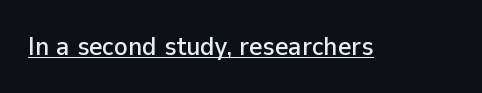
{"italic": "no", "underline": "yes", "letter_spacing": "normal", "letter_spacing_em": 0.0, "glyph_px": 26}
